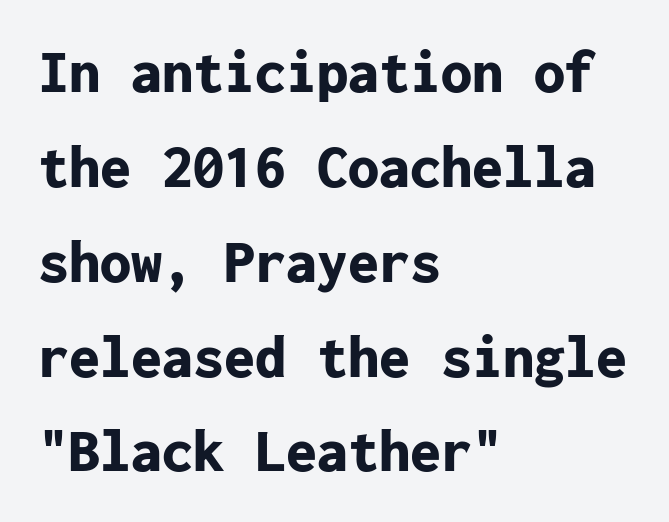
Q: Is the text bold? A: Yes.
Q: Is the text italic (slanted)? A: No, it is upright.
Q: Is the typeface a serif or a sans-serif typeface? A: Sans-serif.
Q: Is the text underlined? A: No.
Q: How is the paragraph aligned? A: Left-aligned.
Q: Is the spacing between letters normal or unusually wide? A: Normal.
Q: Is the spacing between lines tight, normal or loose? A: Normal.
Q: Width (condensed, normal, or wide)? A: Normal.
Q: Stroke contrast? A: Low.
Q: x-height? A: Medium.
Q: Monospaced? A: Yes.
